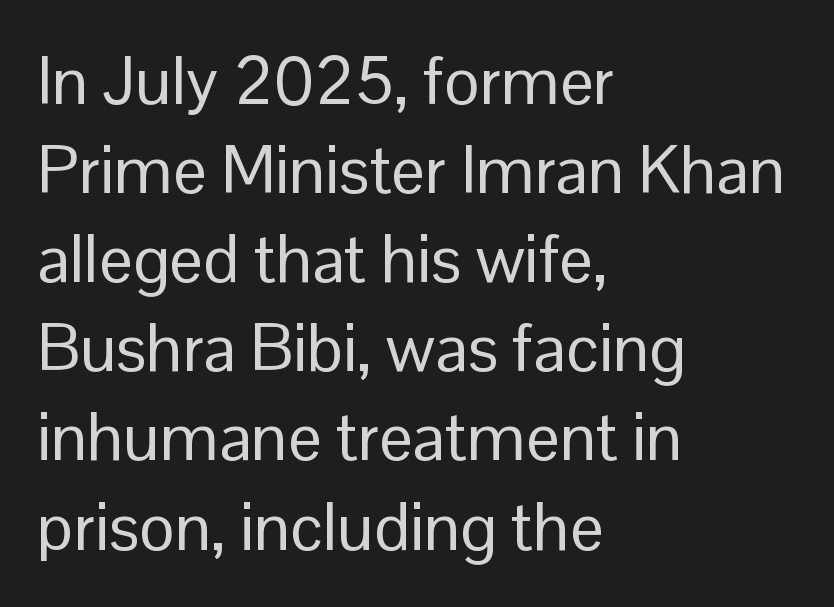
{"serif": "no", "italic": "no", "bold": "no", "weight": "regular", "width": "normal", "stroke_contrast": "low", "x_height": "medium", "monospaced": "no", "underline": "no", "align": "left", "line_spacing": "normal", "line_spacing_ratio": 1.33, "letter_spacing": "normal", "letter_spacing_em": 0.0, "glyph_px": 67}
